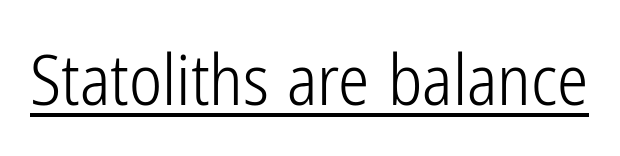
Q: Is the text bold? A: No.
Q: Is the text italic (slanted)? A: No, it is upright.
Q: Is the typeface a serif or a sans-serif typeface? A: Sans-serif.
Q: Is the text underlined? A: Yes.
Q: Is the spacing between letters normal or unusually wide? A: Normal.
Q: Width (condensed, normal, or wide)? A: Condensed.
Q: Stroke contrast? A: Low.
Q: x-height? A: Medium.
Q: Monospaced? A: No.
